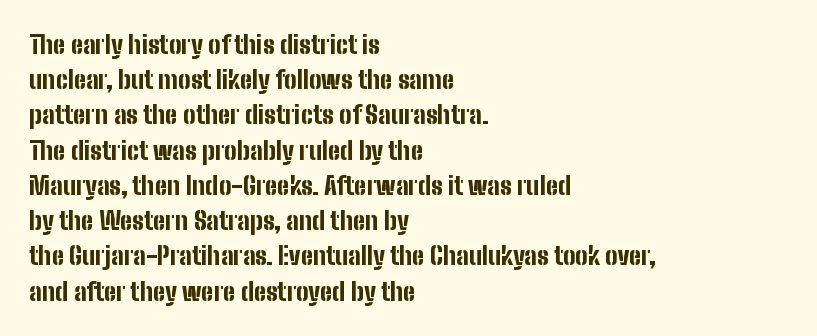
Here the glyphs are tracked normally, forming tight word shapes. Posture: upright roman. Plain, unruled lines of type. Leading matches the norm, producing a regular column.
